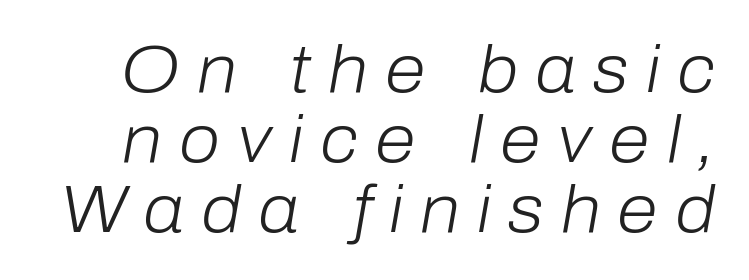
Heft: none added — not bold. A typesetter would call this proportional, since set widths differ per character. Look at the tracking — it's clearly loosened, letters drifting apart. Baseline-to-baseline distance is barely more than the letter height. Unmarked baselines from the first word to the last. Observe the lean: these are italic letterforms.
